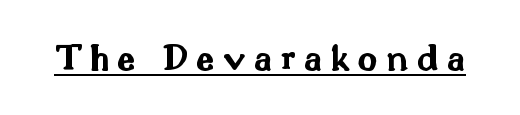
{"serif": "no", "italic": "no", "bold": "yes", "weight": "bold", "width": "wide", "stroke_contrast": "medium", "x_height": "small", "monospaced": "no", "underline": "yes", "letter_spacing": "wide", "letter_spacing_em": 0.22, "glyph_px": 38}
